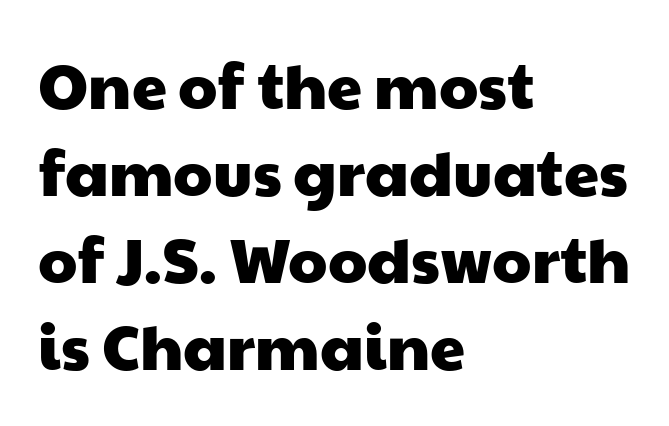
{"serif": "no", "width": "wide", "stroke_contrast": "low", "x_height": "medium", "monospaced": "no", "underline": "no", "align": "left", "line_spacing": "normal", "line_spacing_ratio": 1.38, "letter_spacing": "normal", "letter_spacing_em": 0.0, "glyph_px": 63}
